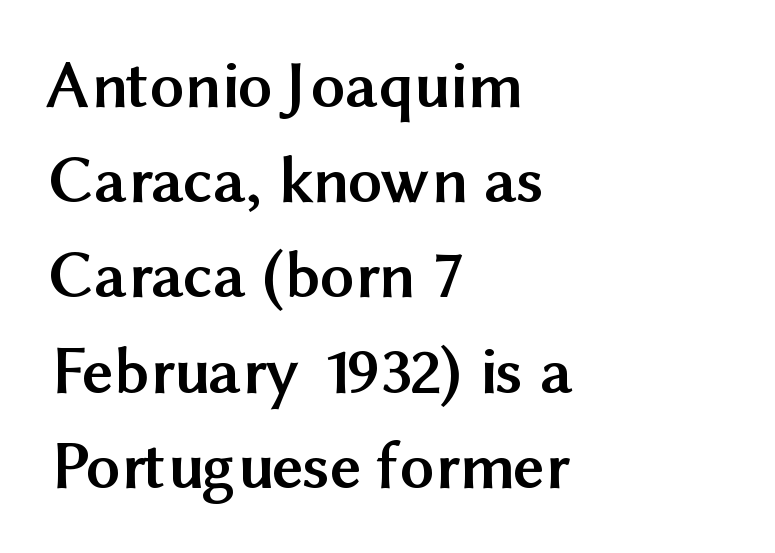
The image shows 68 px semibold sans-serif type, upright; set left-aligned, normal line spacing (1.4x), normal letter spacing, not underlined; medium stroke contrast and a medium x-height.
